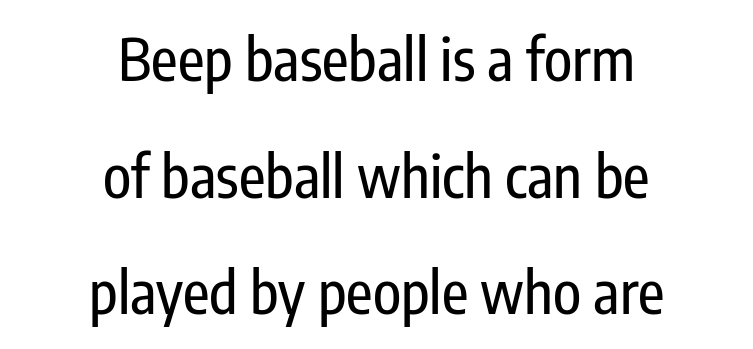
Do the characters align in a grid? No, the font is proportional. Does the copy run flush right? No — it is centered line by line. The block of text is sparse from top to bottom, with ample space between rows. I'd call this a sans setting — the letters go barefoot. Standard letterfit; no display-style spreading of the glyphs.
